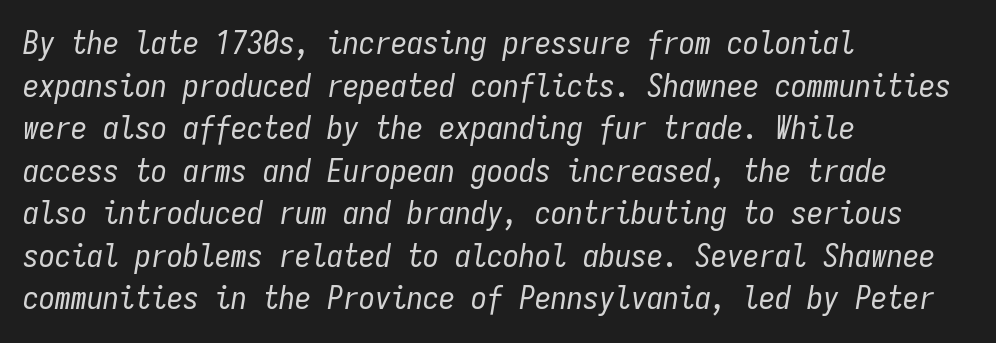
{"italic": "yes", "lean": "right", "slant_degrees": 9, "bold": "no", "weight": "regular", "width": "condensed", "stroke_contrast": "low", "x_height": "medium", "monospaced": "yes", "underline": "no", "align": "left", "line_spacing": "normal", "line_spacing_ratio": 1.33, "letter_spacing": "normal", "letter_spacing_em": 0.0, "glyph_px": 32}
